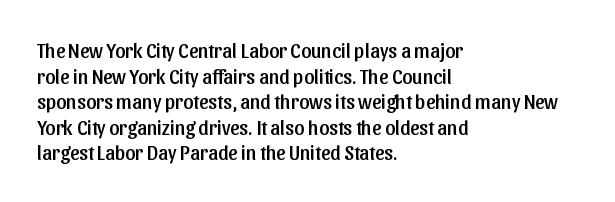
Q: Is the text italic (slanted)? A: No, it is upright.
Q: Is the text underlined? A: No.
Q: How is the paragraph aligned? A: Left-aligned.
Q: Is the spacing between letters normal or unusually wide? A: Normal.
Q: Is the spacing between lines tight, normal or loose? A: Normal.
